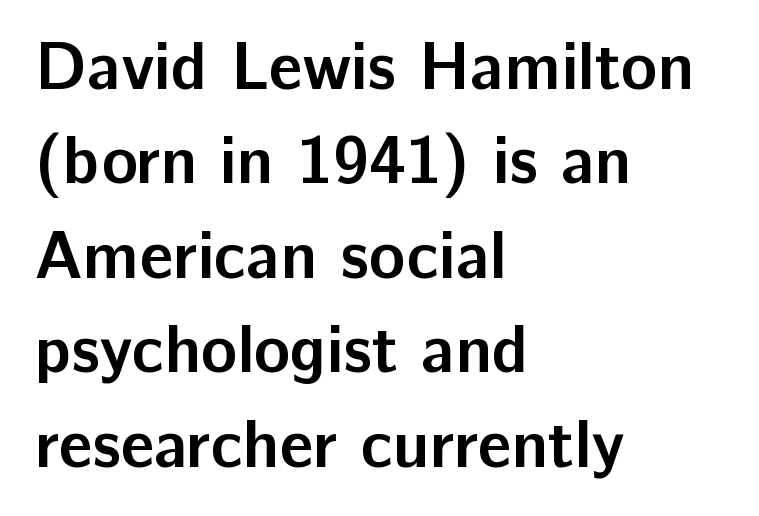
The compositor pushed each line to the left boundary. One glance says typical: line gaps are just what's usual. Do the characters align in a grid? No, the font is proportional. The lettering holds an erect, upright posture throughout. Look at the tracking — it's just the regular setting, nothing added. The glyphs are unaccompanied by any horizontal stroke below them.
